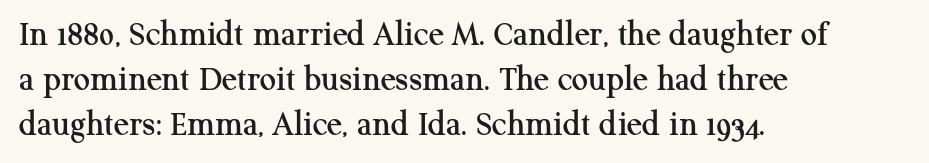
{"serif": "yes", "italic": "no", "width": "normal", "stroke_contrast": "medium", "x_height": "medium", "monospaced": "no", "underline": "no", "align": "left", "line_spacing": "normal", "line_spacing_ratio": 1.25, "letter_spacing": "normal", "letter_spacing_em": 0.0, "glyph_px": 36}
